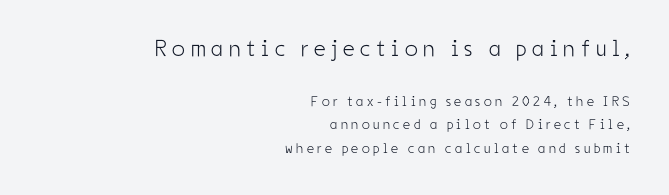
The image shows 23 px text type, upright; set right-aligned, normal line spacing (1.67x), unusually wide letter spacing (+0.25 em), not underlined; the first (top) block is 1.64x larger.
